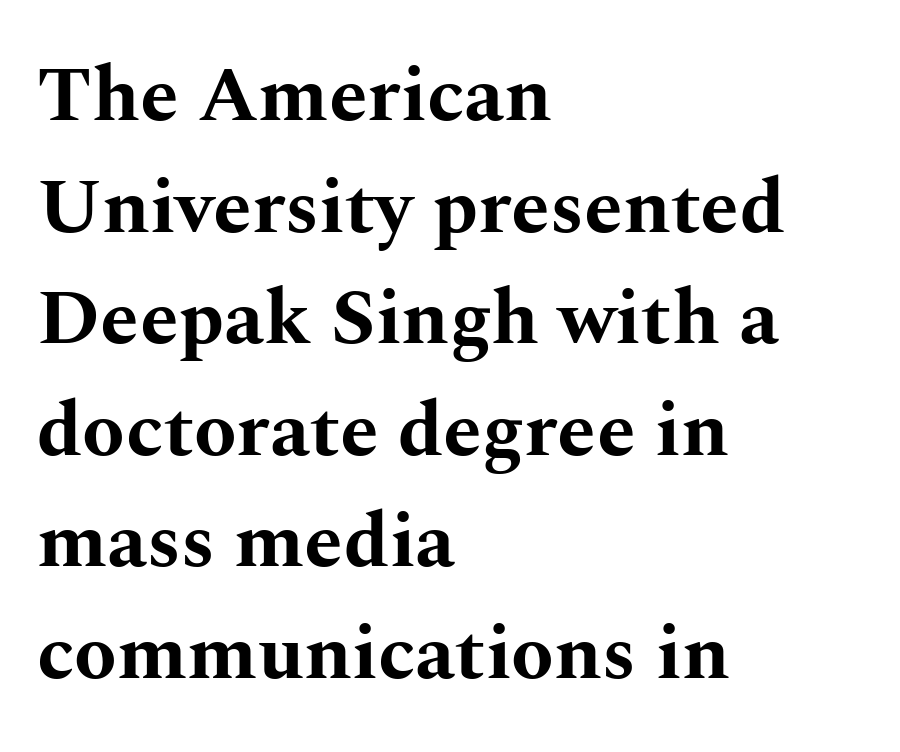
These lines are rendered in a variable-pitch font. Heft: maximum for text — a bold. You could call the tracking neutral — neither tight nor loose. A clean baseline with only descenders dipping below it. These lines sit exactly where default settings would place them. The text was rendered using a seriffed face with decorative stroke endings.
